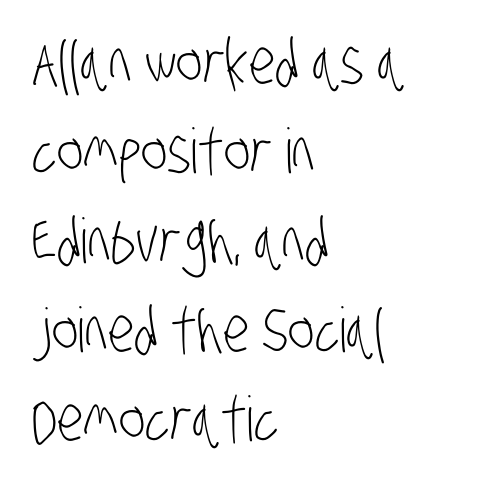
The image shows 62 px light, condensed sans-serif type; set left-aligned, normal line spacing (1.44x), normal letter spacing, not underlined; low stroke contrast and a large x-height.
